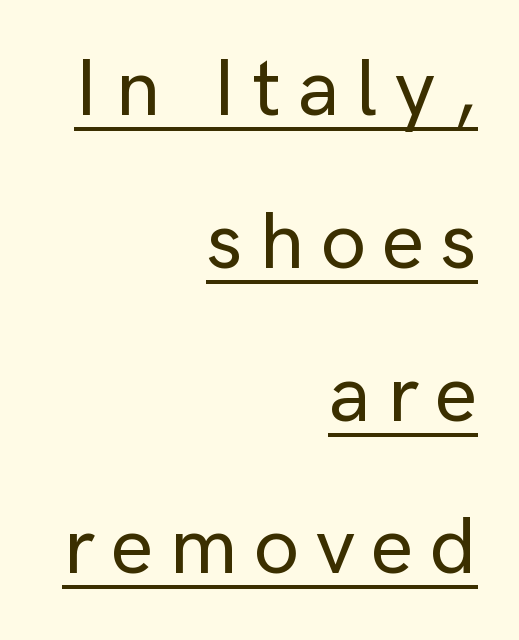
The image shows 80 px sans-serif type, upright; set right-aligned, loose line spacing (1.91x), unusually wide letter spacing (+0.21 em), underlined; low stroke contrast and a medium x-height.
